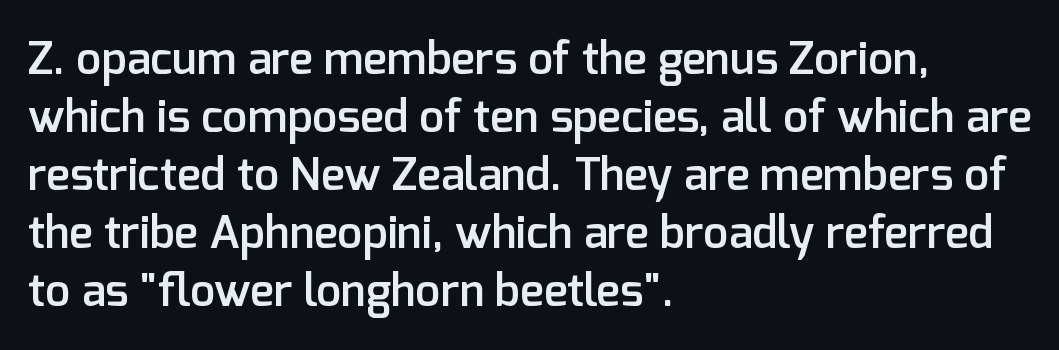
Q: Is the text bold? A: Semi-bold.
Q: Is the text italic (slanted)? A: No, it is upright.
Q: Is the typeface a serif or a sans-serif typeface? A: Sans-serif.
Q: Is the text underlined? A: No.
Q: How is the paragraph aligned? A: Left-aligned.
Q: Is the spacing between letters normal or unusually wide? A: Normal.
Q: Is the spacing between lines tight, normal or loose? A: Normal.
Q: Width (condensed, normal, or wide)? A: Normal.
Q: Stroke contrast? A: Low.
Q: x-height? A: Medium.
Q: Monospaced? A: No.
